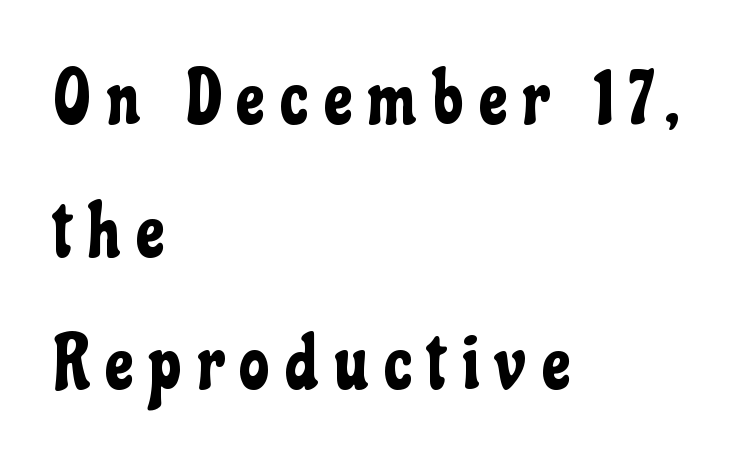
You could only call the tracking loose — the letters float apart. Does the type have serifs? No, each stem ends abruptly. A clean baseline with only descenders dipping below it. Varying glyph widths throughout — classic text-font behaviour. The typesetter chose a ragged-right arrangement here. Rendered with straight, roman letterforms.
